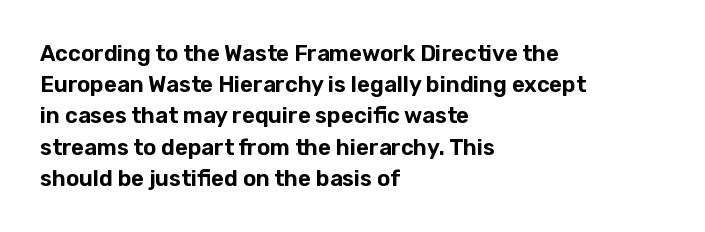
The image shows 22 px text type, upright; set left-aligned, normal line spacing (1.42x), normal letter spacing, not underlined.
